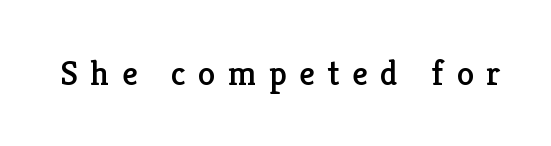
Q: Is the text italic (slanted)? A: No, it is upright.
Q: Is the typeface a serif or a sans-serif typeface? A: Serif.
Q: Is the text underlined? A: No.
Q: Is the spacing between letters normal or unusually wide? A: Unusually wide.
Q: Width (condensed, normal, or wide)? A: Normal.
Q: Stroke contrast? A: Low.
Q: x-height? A: Medium.
Q: Monospaced? A: No.
